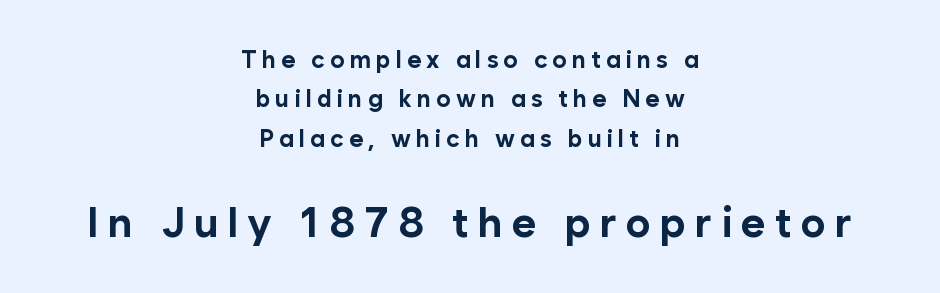
Q: Is the text bold? A: Yes.
Q: Is the text italic (slanted)? A: No, it is upright.
Q: Is the typeface a serif or a sans-serif typeface? A: Sans-serif.
Q: Is the text underlined? A: No.
Q: How is the paragraph aligned? A: Centered.
Q: Is the spacing between letters normal or unusually wide? A: Unusually wide.
Q: Is the spacing between lines tight, normal or loose? A: Normal.
Q: Which block of text is set in a larger size, the first (top) or the second (bottom)? A: The second (bottom) one.
Q: Width (condensed, normal, or wide)? A: Normal.
Q: Stroke contrast? A: Low.
Q: x-height? A: Medium.
Q: Monospaced? A: No.
